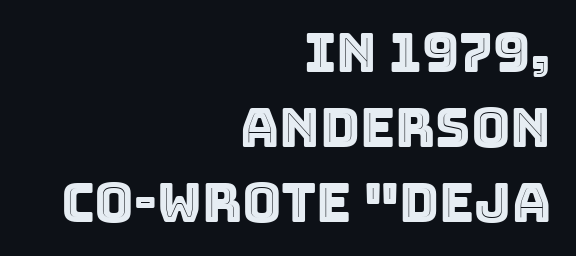
{"italic": "no", "width": "normal", "x_height": "large", "monospaced": "no", "underline": "no", "align": "right", "line_spacing": "normal", "line_spacing_ratio": 1.39, "letter_spacing": "normal", "letter_spacing_em": 0.0, "glyph_px": 54}
